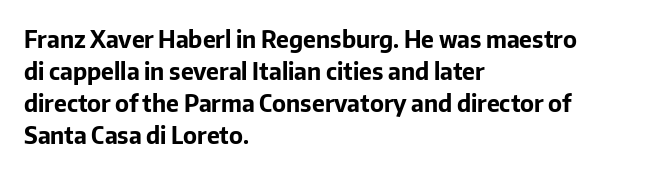
The image shows 23 px bold type, upright; set left-aligned, normal line spacing (1.39x), normal letter spacing, not underlined.
